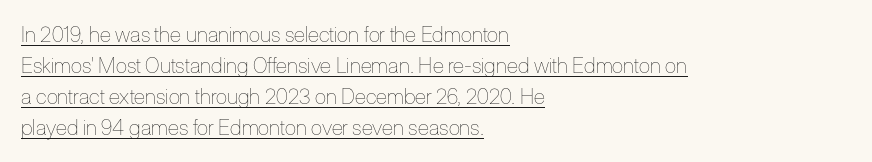
{"italic": "no", "bold": "no", "underline": "yes", "align": "left", "line_spacing": "normal", "line_spacing_ratio": 1.47, "letter_spacing": "normal", "letter_spacing_em": 0.0, "glyph_px": 21}
